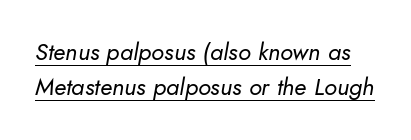
The image shows 24 px text type, italic (leaning right); set normal line spacing (1.46x), normal letter spacing, underlined.
